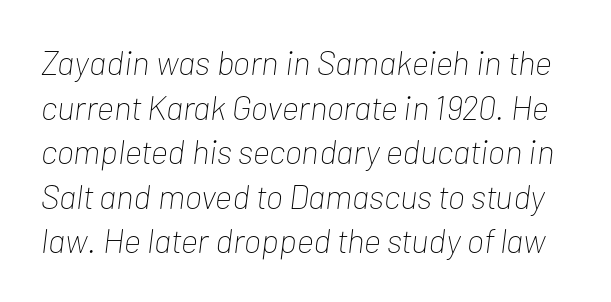
{"italic": "yes", "lean": "right", "slant_degrees": 7, "bold": "no", "weight": "thin", "width": "condensed", "stroke_contrast": "low", "x_height": "medium", "monospaced": "no", "underline": "no", "line_spacing": "normal", "line_spacing_ratio": 1.31, "letter_spacing": "normal", "letter_spacing_em": 0.0, "glyph_px": 34}
